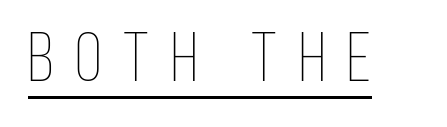
Caption: lettering with a line underneath. The weight would be labelled regular, book, light, or lighter still. You can tell it's not italic because the verticals are truly vertical. Inter-character spacing is expanded well beyond the font's built-in metrics.
